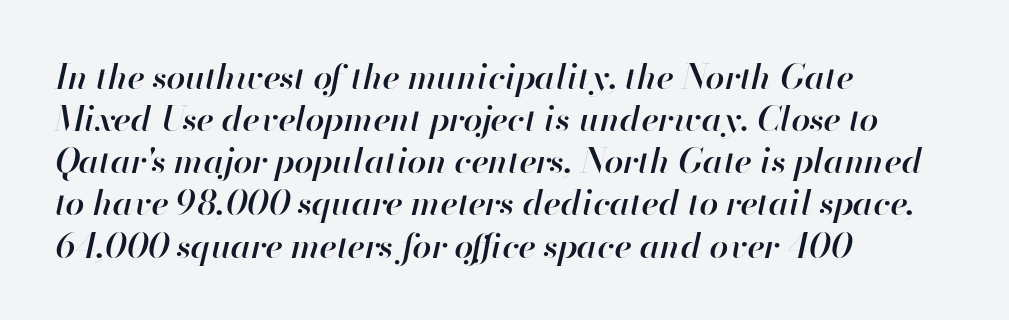
The image shows 34 px semibold type, italic (leaning right); set left-aligned, line spacing 1.24x, normal letter spacing, not underlined; high stroke contrast and a small x-height.
